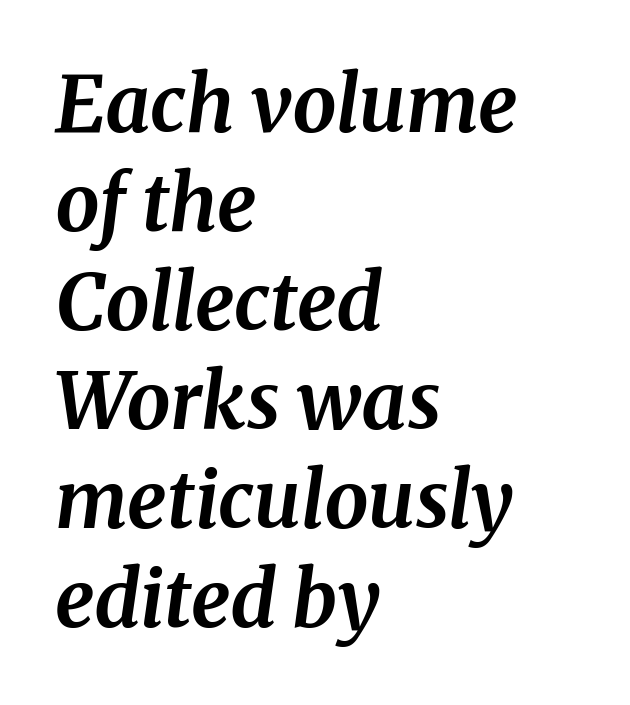
{"serif": "yes", "italic": "yes", "lean": "right", "slant_degrees": 8, "bold": "yes", "weight": "bold", "width": "normal", "stroke_contrast": "medium", "x_height": "medium", "monospaced": "no", "underline": "no", "align": "left", "line_spacing": "normal", "line_spacing_ratio": 1.27, "letter_spacing": "normal", "letter_spacing_em": 0.0, "glyph_px": 78}
